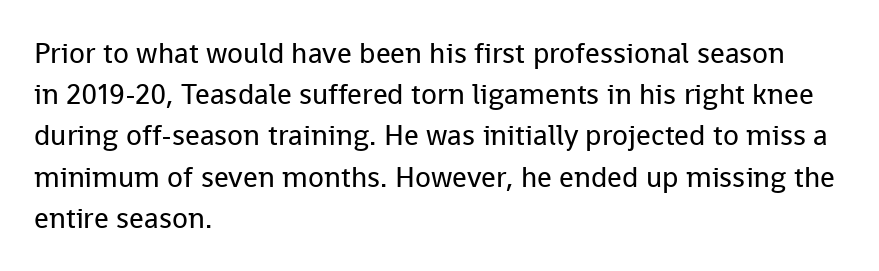
The image shows 29 px regular-weight sans-serif type, upright; set left-aligned, normal line spacing (1.42x), normal letter spacing, not underlined; low stroke contrast and a medium x-height.
